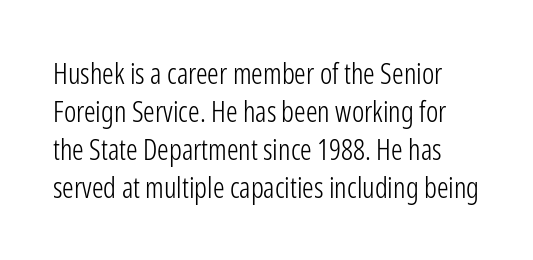
Q: Is the text bold? A: No.
Q: Is the text italic (slanted)? A: No, it is upright.
Q: Is the typeface a serif or a sans-serif typeface? A: Sans-serif.
Q: Is the text underlined? A: No.
Q: Is the spacing between letters normal or unusually wide? A: Normal.
Q: Is the spacing between lines tight, normal or loose? A: Normal.
Q: Width (condensed, normal, or wide)? A: Condensed.
Q: Stroke contrast? A: Low.
Q: x-height? A: Medium.
Q: Monospaced? A: No.
